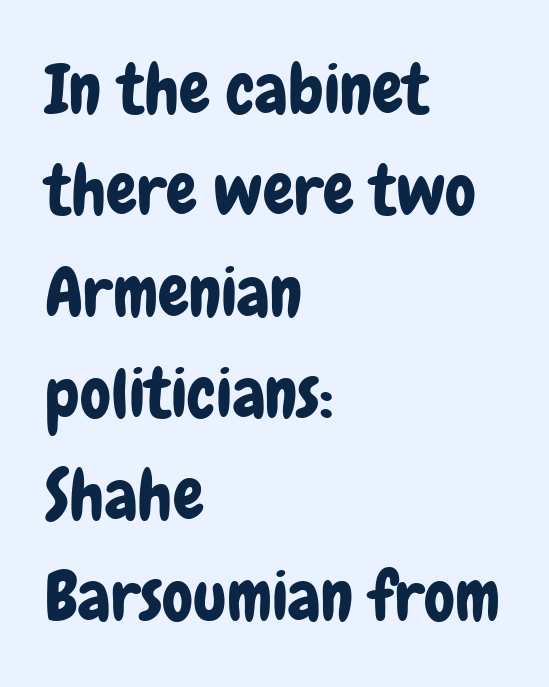
Quick note: interline space is typical. The face used here is rendered with its standard letterfit. The axis of the letterforms is exactly vertical. Stroke terminals: plain, sans-serif. Each letter keeps its own natural width here, so spacing adapts to shape. Layout note: lines flush left.
